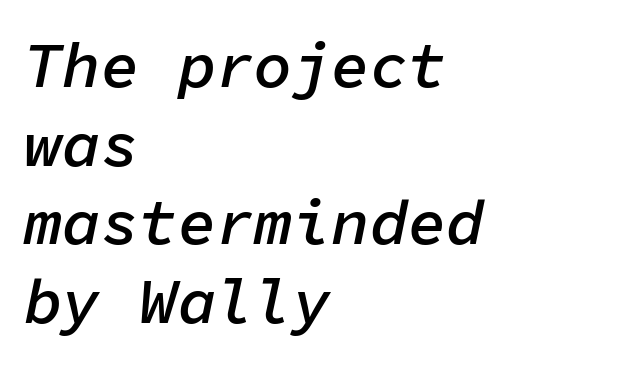
{"italic": "yes", "lean": "right", "slant_degrees": 11, "bold": "semi", "weight": "semibold", "width": "normal", "stroke_contrast": "low", "x_height": "medium", "monospaced": "yes", "underline": "no", "align": "left", "line_spacing_ratio": 1.23, "letter_spacing": "normal", "letter_spacing_em": 0.0, "glyph_px": 64}
